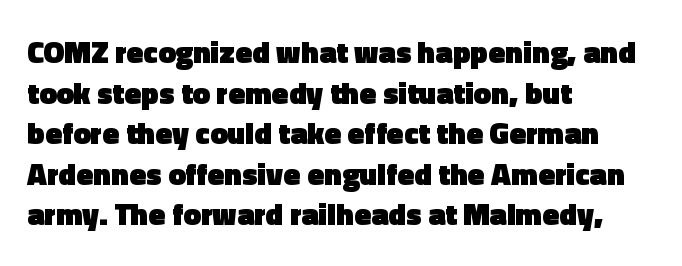
Q: Is the text bold? A: Yes.
Q: Is the text italic (slanted)? A: No, it is upright.
Q: Is the typeface a serif or a sans-serif typeface? A: Sans-serif.
Q: Is the text underlined? A: No.
Q: How is the paragraph aligned? A: Left-aligned.
Q: Is the spacing between letters normal or unusually wide? A: Normal.
Q: Is the spacing between lines tight, normal or loose? A: Normal.
Q: Width (condensed, normal, or wide)? A: Normal.
Q: x-height? A: Medium.
Q: Monospaced? A: No.
